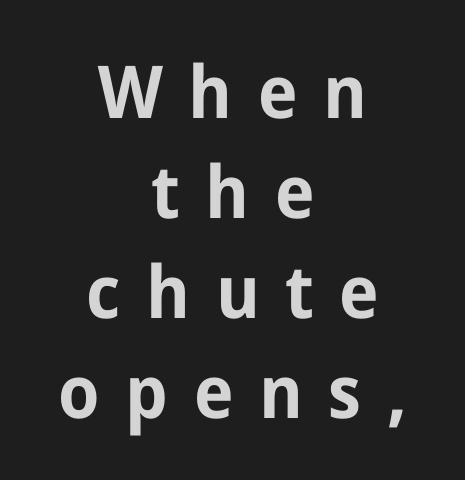
The image shows 73 px bold sans-serif type, upright; set centered, normal line spacing (1.37x), unusually wide letter spacing (+0.35 em), not underlined; low stroke contrast and a medium x-height.
